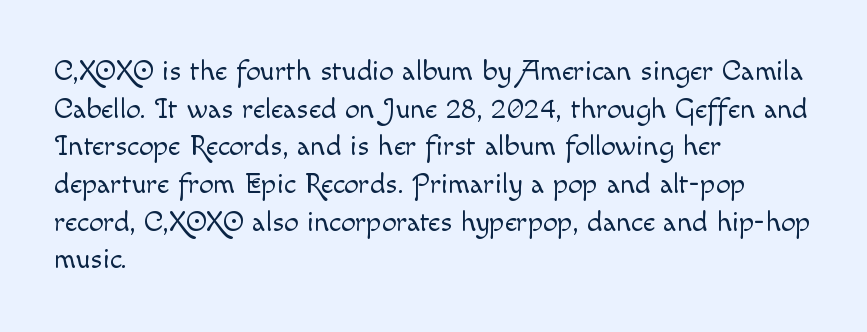
The string is rendered with underlining switched off. A typesetter would call this zero additional tracking. It's the straight-up-and-down kind of type. These lines are rendered in a variable-pitch font.
